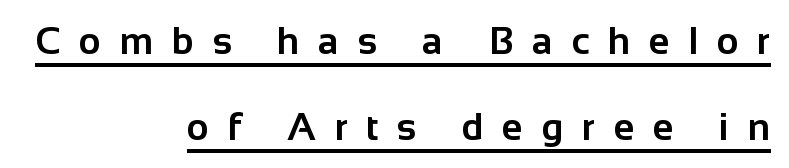
{"serif": "no", "italic": "no", "bold": "yes", "weight": "bold", "width": "normal", "stroke_contrast": "low", "x_height": "medium", "monospaced": "no", "underline": "yes", "align": "right", "line_spacing": "loose", "line_spacing_ratio": 2.26, "letter_spacing": "wide", "letter_spacing_em": 0.49, "glyph_px": 38}
